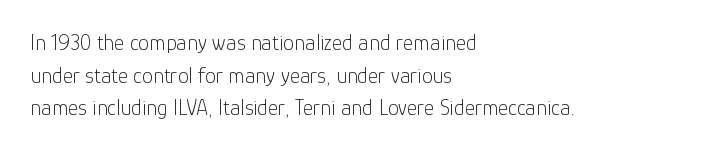
Q: Is the text bold? A: No.
Q: Is the text italic (slanted)? A: No, it is upright.
Q: Is the text underlined? A: No.
Q: How is the paragraph aligned? A: Left-aligned.
Q: Is the spacing between letters normal or unusually wide? A: Normal.
Q: Is the spacing between lines tight, normal or loose? A: Normal.
